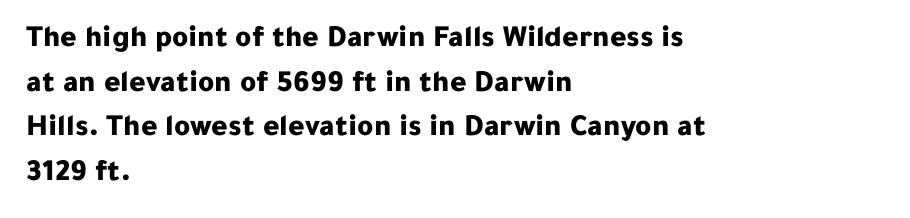
The image shows 31 px bold sans-serif type, upright; set left-aligned, normal line spacing (1.44x), normal letter spacing, not underlined; low stroke contrast and a medium x-height.
